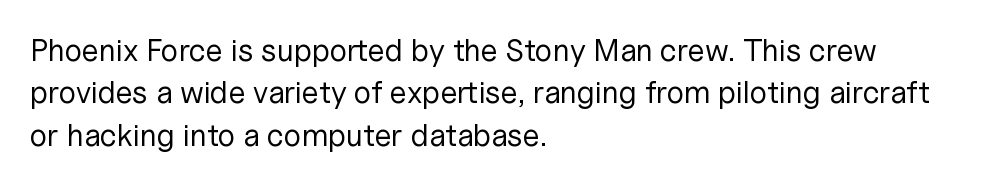
The image shows 31 px regular-weight sans-serif type, upright; set left-aligned, normal line spacing (1.37x), normal letter spacing, not underlined; low stroke contrast and a medium x-height.
